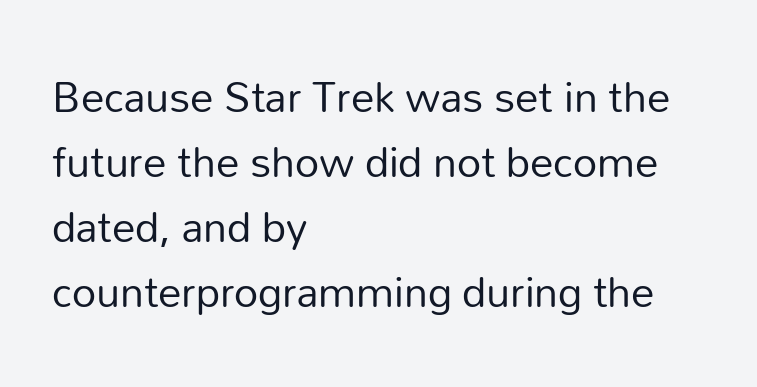
Letterform terminals end flat and unadorned throughout the passage. You could call the tracking neutral — neither tight nor loose. Words float on clear page, feet unadorned. The lines in this sample share a left origin and differ only in where they stop. Unbolded letterforms with no extra heft.
